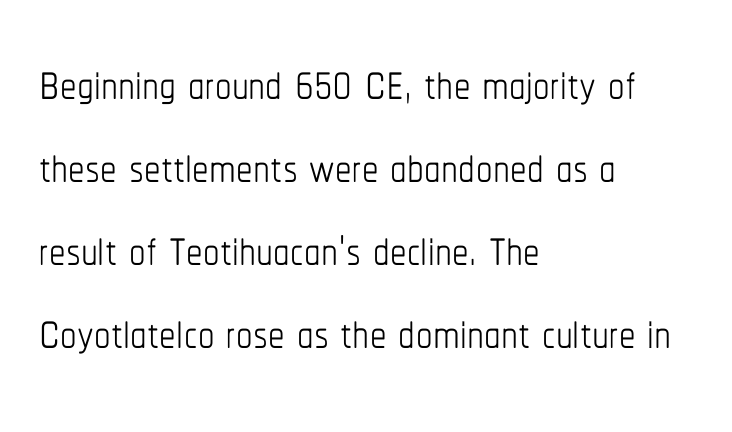
Q: Is the text bold? A: No.
Q: Is the text italic (slanted)? A: No, it is upright.
Q: Is the text underlined? A: No.
Q: How is the paragraph aligned? A: Left-aligned.
Q: Is the spacing between letters normal or unusually wide? A: Normal.
Q: Is the spacing between lines tight, normal or loose? A: Normal.
Q: Width (condensed, normal, or wide)? A: Condensed.
Q: Stroke contrast? A: Low.
Q: x-height? A: Medium.
Q: Monospaced? A: No.
